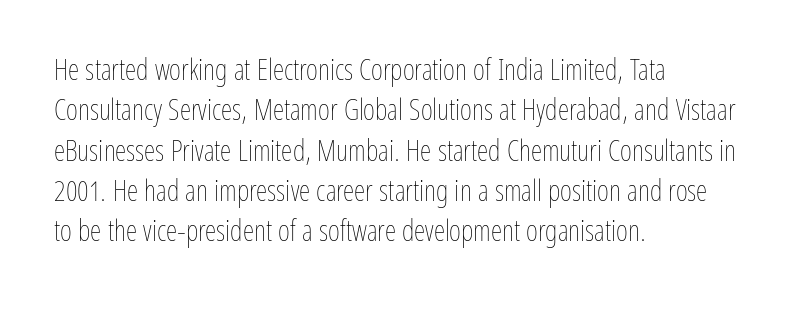
{"italic": "no", "bold": "no", "weight": "thin", "width": "condensed", "stroke_contrast": "low", "x_height": "medium", "monospaced": "no", "underline": "no", "align": "left", "line_spacing": "normal", "line_spacing_ratio": 1.39, "letter_spacing": "normal", "letter_spacing_em": 0.0, "glyph_px": 29}
